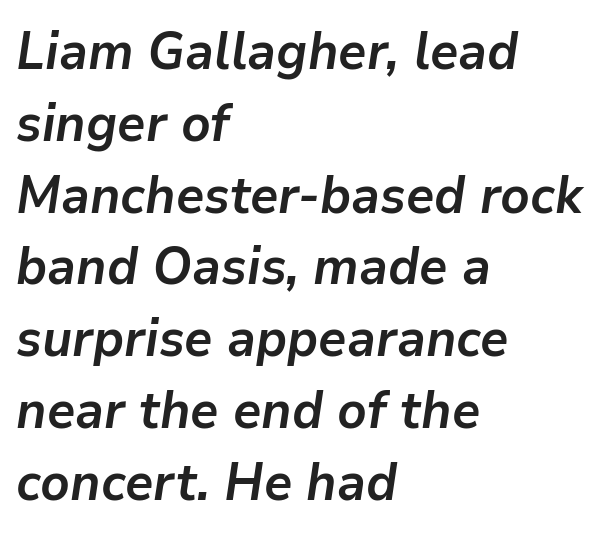
Chunky letters — that's bold for sure. Each letter keeps its own natural width here, so spacing adapts to shape. The designer left line spacing at the default. These lines were composed using italics. Only glyphs here, with clear space below each row. Standard letterfit; no display-style spreading of the glyphs.
